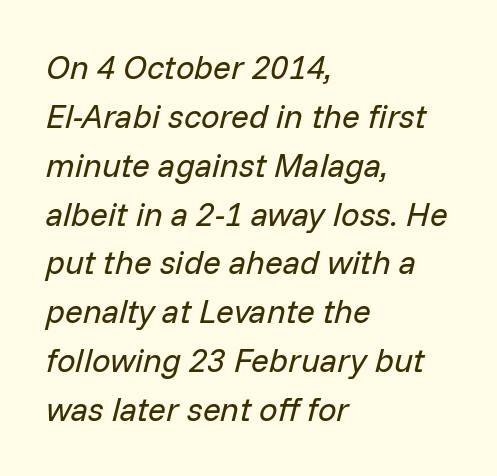
Q: Is the text bold? A: No.
Q: Is the text italic (slanted)? A: Yes, it leans right by about 14 degrees.
Q: Is the text underlined? A: No.
Q: How is the paragraph aligned? A: Left-aligned.
Q: Is the spacing between letters normal or unusually wide? A: Normal.
Q: Is the spacing between lines tight, normal or loose? A: Normal.
Q: Width (condensed, normal, or wide)? A: Normal.
Q: Stroke contrast? A: Low.
Q: x-height? A: Medium.
Q: Monospaced? A: No.
